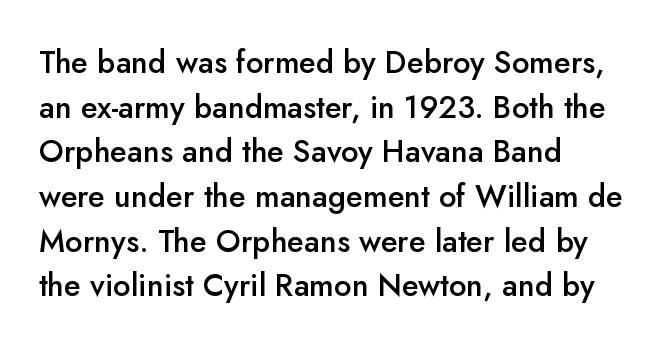
{"serif": "no", "italic": "no", "bold": "semi", "weight": "semibold", "width": "normal", "stroke_contrast": "low", "x_height": "small", "monospaced": "no", "underline": "no", "align": "left", "line_spacing": "normal", "line_spacing_ratio": 1.44, "letter_spacing": "normal", "letter_spacing_em": 0.0, "glyph_px": 31}
